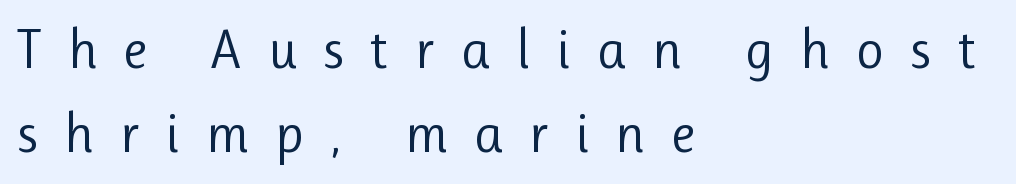
{"serif": "no", "italic": "no", "bold": "no", "weight": "regular", "width": "normal", "stroke_contrast": "low", "x_height": "medium", "monospaced": "no", "underline": "no", "align": "left", "line_spacing": "normal", "line_spacing_ratio": 1.53, "letter_spacing": "wide", "letter_spacing_em": 0.47, "glyph_px": 55}
